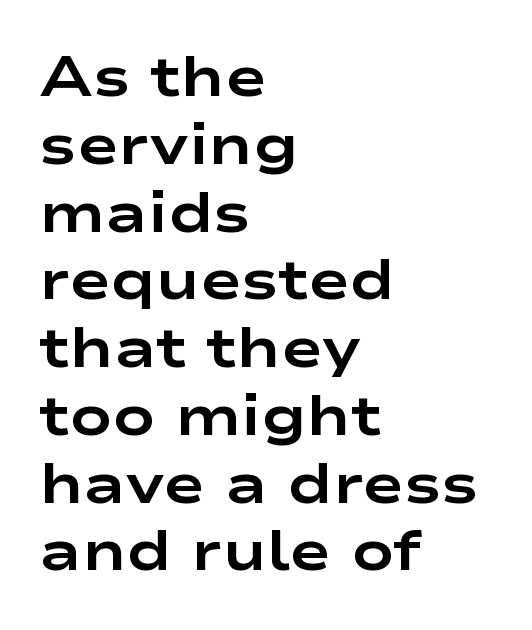
Q: Is the text bold? A: Yes.
Q: Is the text italic (slanted)? A: No, it is upright.
Q: Is the typeface a serif or a sans-serif typeface? A: Sans-serif.
Q: Is the text underlined? A: No.
Q: How is the paragraph aligned? A: Left-aligned.
Q: Is the spacing between letters normal or unusually wide? A: Normal.
Q: Width (condensed, normal, or wide)? A: Wide.
Q: Stroke contrast? A: Low.
Q: x-height? A: Medium.
Q: Monospaced? A: No.
